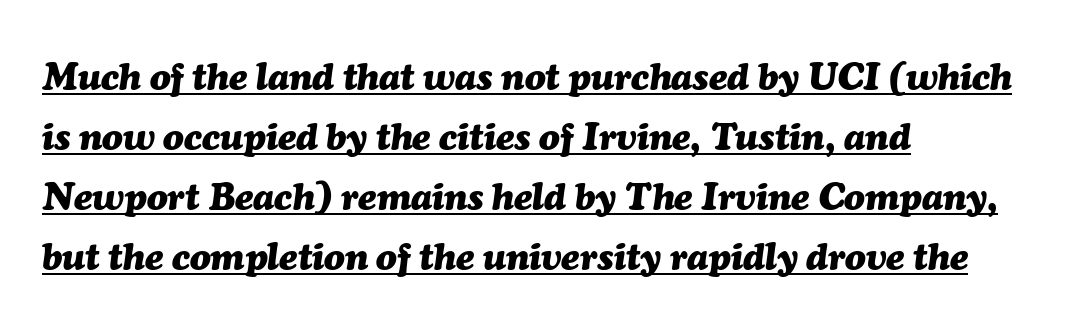
The image shows 38 px heavy type, italic (leaning right); set left-aligned, normal line spacing (1.58x), normal letter spacing, underlined; medium stroke contrast and a medium x-height.
